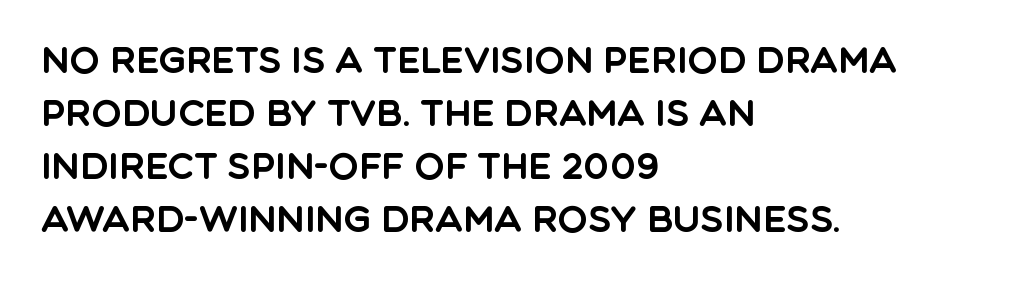
Students, observe: this is what conventionally led text looks like. Observe the absence of serifs on each vertical stroke in this sample. Short note: letters normally spaced. The space beneath each line is pristine and unruled. This sample has the flowing, uneven cadence of proportional lettering.
